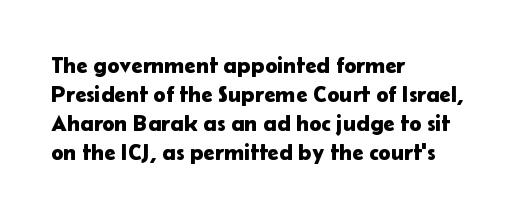
{"italic": "no", "underline": "no", "align": "left", "line_spacing": "normal", "line_spacing_ratio": 1.26, "letter_spacing": "normal", "letter_spacing_em": 0.0, "glyph_px": 23}
